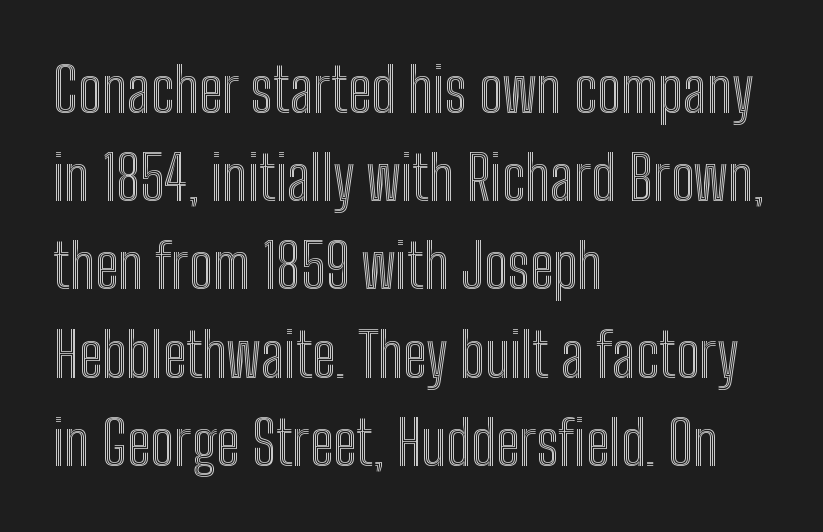
Q: Is the text italic (slanted)? A: No, it is upright.
Q: Is the text underlined? A: No.
Q: How is the paragraph aligned? A: Left-aligned.
Q: Is the spacing between letters normal or unusually wide? A: Normal.
Q: Is the spacing between lines tight, normal or loose? A: Normal.
Q: Width (condensed, normal, or wide)? A: Condensed.
Q: x-height? A: Medium.
Q: Monospaced? A: No.
